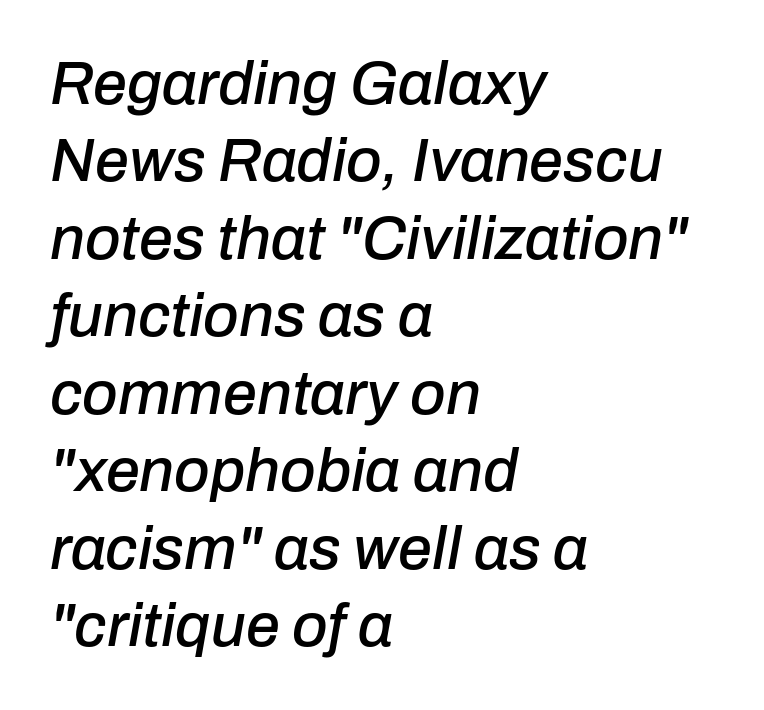
{"italic": "yes", "lean": "right", "slant_degrees": 10, "width": "normal", "stroke_contrast": "low", "x_height": "medium", "monospaced": "no", "underline": "no", "align": "left", "line_spacing": "normal", "line_spacing_ratio": 1.27, "letter_spacing": "normal", "letter_spacing_em": 0.0, "glyph_px": 61}
